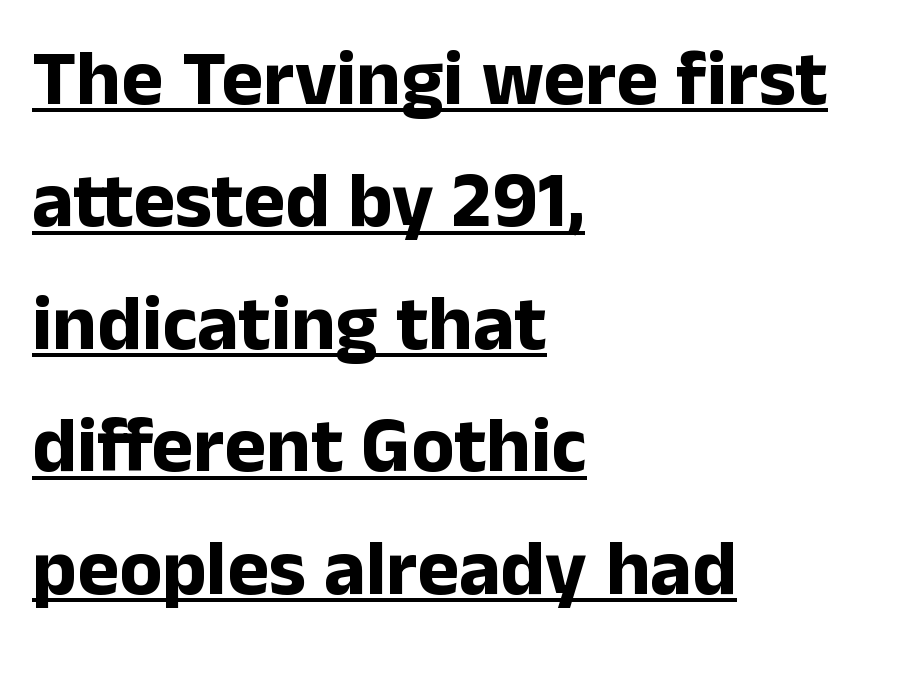
{"serif": "no", "italic": "no", "bold": "yes", "weight": "bold", "width": "normal", "stroke_contrast": "low", "x_height": "medium", "monospaced": "no", "underline": "yes", "align": "left", "line_spacing": "normal", "line_spacing_ratio": 1.55, "letter_spacing": "normal", "letter_spacing_em": 0.0, "glyph_px": 79}
